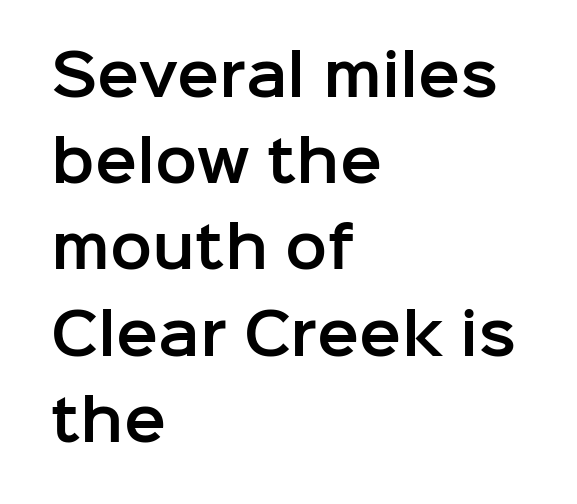
Casual observation: everything's shoved over to the left. The type is set solid horizontally, with unmodified tracking. Looks like regular typesetting: each glyph gets only the width it needs. Compared with typical paragraphs, the rows here are spaced about the same.
